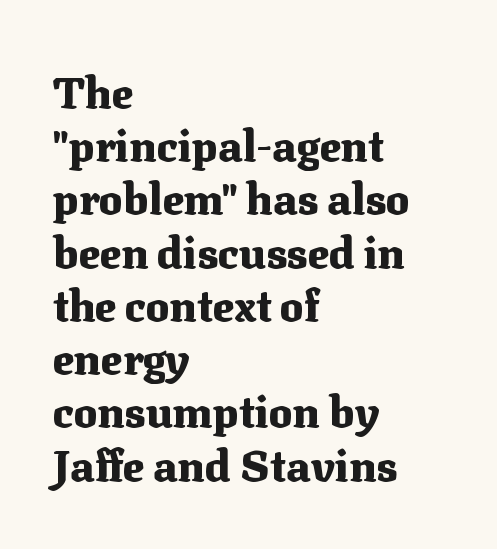
{"serif": "yes", "italic": "no", "bold": "yes", "weight": "heavy", "width": "normal", "stroke_contrast": "medium", "x_height": "medium", "monospaced": "no", "underline": "no", "align": "left", "line_spacing_ratio": 1.21, "letter_spacing": "normal", "letter_spacing_em": 0.0, "glyph_px": 44}
